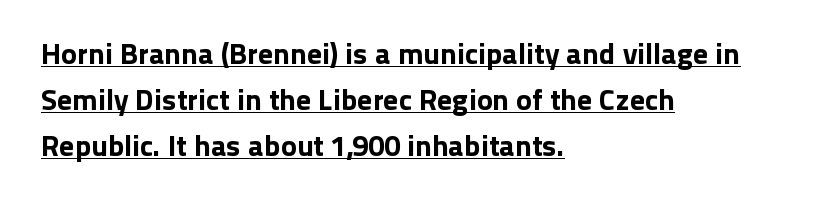
The image shows 30 px sans-serif type, upright; set left-aligned, normal line spacing (1.53x), normal letter spacing, underlined; low stroke contrast and a medium x-height.
